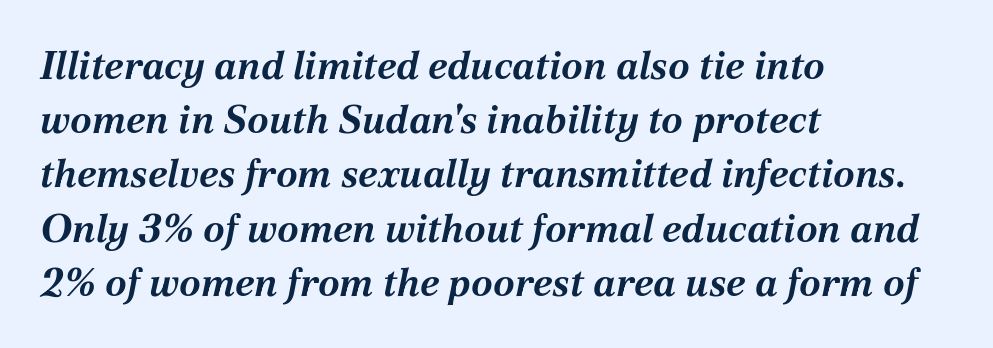
The characters look thick and weighty, a clear bold. Nothing unusual about the tracking: characters are spaced as the font intends. Spacing verdict: proportional, widths tailored to each character. Nobody drew a line under any word here.
